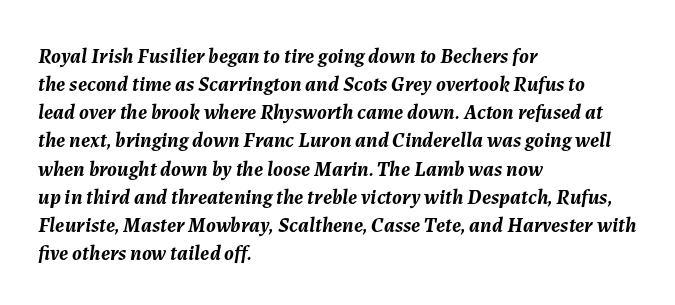
Q: Is the text bold? A: Yes.
Q: Is the text italic (slanted)? A: Yes, it leans right by about 7 degrees.
Q: Is the text underlined? A: No.
Q: How is the paragraph aligned? A: Left-aligned.
Q: Is the spacing between letters normal or unusually wide? A: Normal.
Q: Is the spacing between lines tight, normal or loose? A: Normal.
